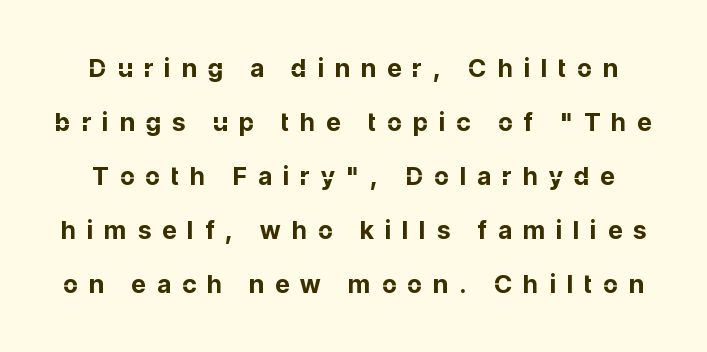
The image shows 25 px bold type, upright; set loose line spacing (2.16x), unusually wide letter spacing (+0.45 em), not underlined.
